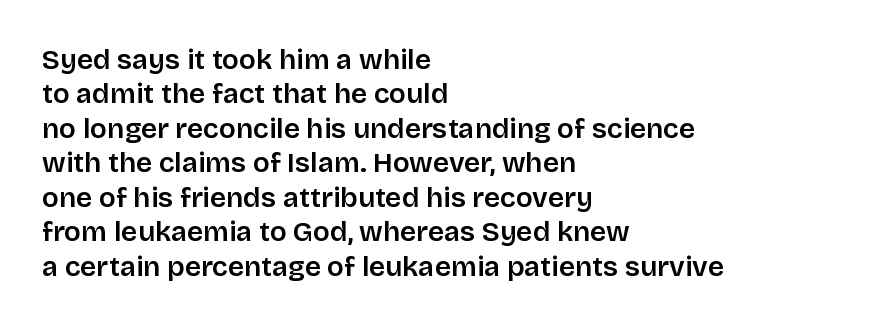
Q: Is the text bold? A: Semi-bold.
Q: Is the text italic (slanted)? A: No, it is upright.
Q: Is the typeface a serif or a sans-serif typeface? A: Sans-serif.
Q: Is the text underlined? A: No.
Q: How is the paragraph aligned? A: Left-aligned.
Q: Is the spacing between letters normal or unusually wide? A: Normal.
Q: Width (condensed, normal, or wide)? A: Normal.
Q: Stroke contrast? A: Low.
Q: x-height? A: Large.
Q: Monospaced? A: No.
